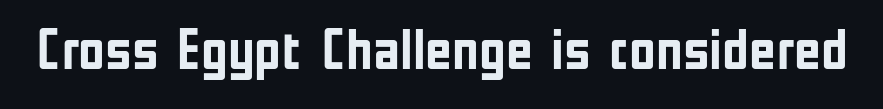
Q: Is the text bold? A: Yes.
Q: Is the text italic (slanted)? A: No, it is upright.
Q: Is the typeface a serif or a sans-serif typeface? A: Sans-serif.
Q: Is the text underlined? A: No.
Q: Is the spacing between letters normal or unusually wide? A: Normal.
Q: Width (condensed, normal, or wide)? A: Condensed.
Q: Stroke contrast? A: Low.
Q: x-height? A: Medium.
Q: Monospaced? A: No.
